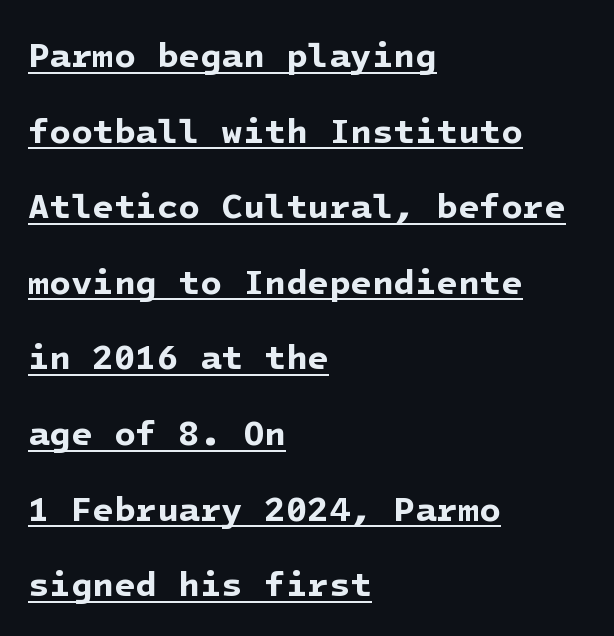
Horizontal bands of white between lines are thick stripes. Has an underline been added? It has. Is the letter spacing exaggerated? No — it looks like the ordinary default. Regarding serifs, this sample does without them.
